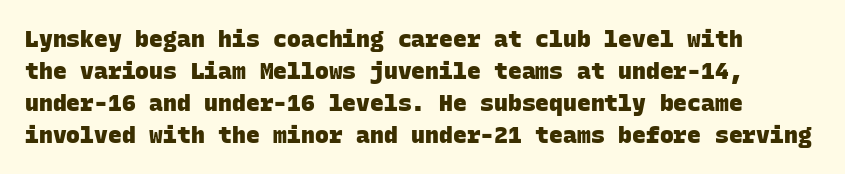
Q: Is the text bold? A: Yes.
Q: Is the text underlined? A: No.
Q: Is the spacing between letters normal or unusually wide? A: Normal.
Q: Is the spacing between lines tight, normal or loose? A: Normal.
